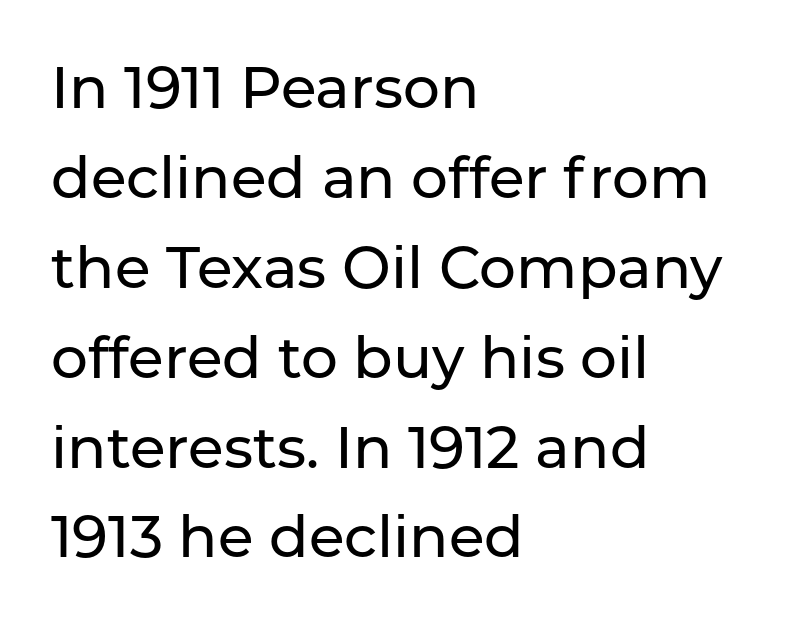
{"serif": "no", "italic": "no", "width": "normal", "stroke_contrast": "low", "x_height": "medium", "monospaced": "no", "underline": "no", "align": "left", "line_spacing": "normal", "line_spacing_ratio": 1.55, "letter_spacing": "normal", "letter_spacing_em": 0.0, "glyph_px": 58}
